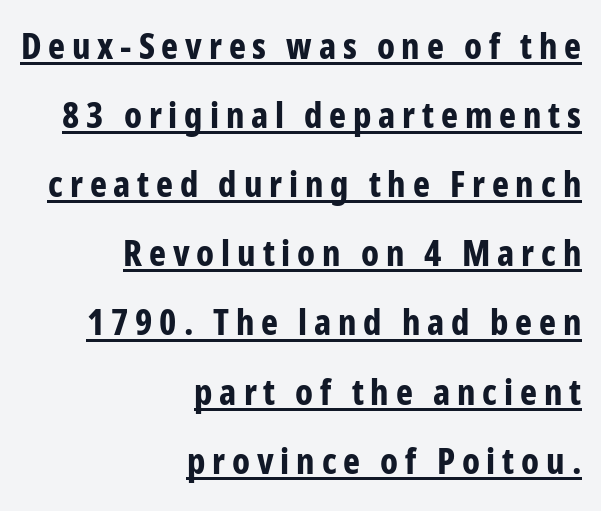
Q: Is the text bold? A: Yes.
Q: Is the text italic (slanted)? A: No, it is upright.
Q: Is the typeface a serif or a sans-serif typeface? A: Sans-serif.
Q: Is the text underlined? A: Yes.
Q: How is the paragraph aligned? A: Right-aligned.
Q: Is the spacing between lines tight, normal or loose? A: Loose.
Q: Width (condensed, normal, or wide)? A: Condensed.
Q: Stroke contrast? A: Low.
Q: x-height? A: Medium.
Q: Monospaced? A: No.
